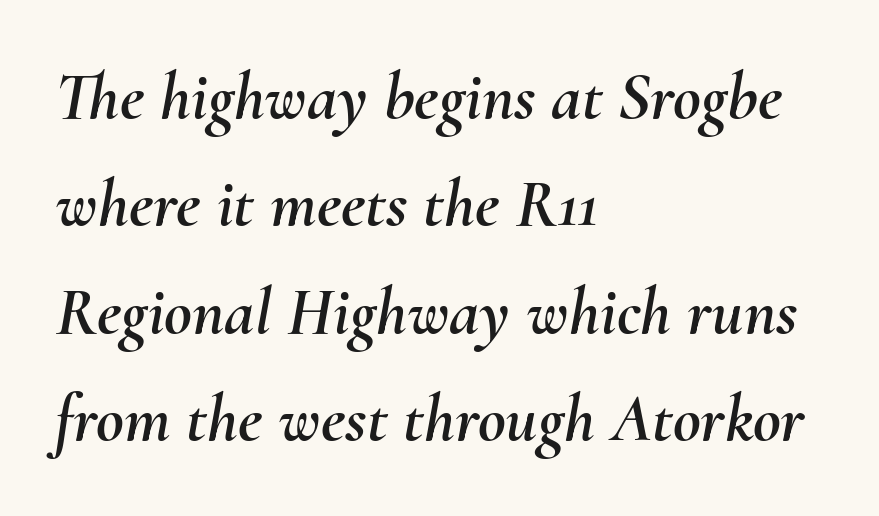
Q: Is the text italic (slanted)? A: Yes, it leans right by about 10 degrees.
Q: Is the text underlined? A: No.
Q: How is the paragraph aligned? A: Left-aligned.
Q: Is the spacing between letters normal or unusually wide? A: Normal.
Q: Is the spacing between lines tight, normal or loose? A: Normal.
Q: Width (condensed, normal, or wide)? A: Normal.
Q: Stroke contrast? A: Medium.
Q: x-height? A: Small.
Q: Monospaced? A: No.
